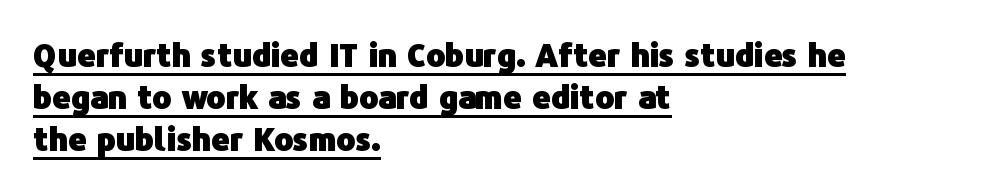
Note the varied advance widths — an 'i' is clearly narrower than an 'm'. Stroke thickness is high; the sample reads as a true bold. A normal amount of white space separates one row of letters from the next. Each line starts at the same left margin while the right side varies.
